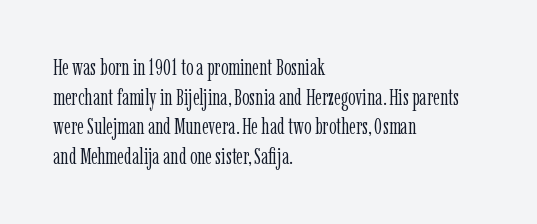
The image shows 23 px text type, upright; set left-aligned, normal line spacing (1.29x), normal letter spacing, not underlined.
